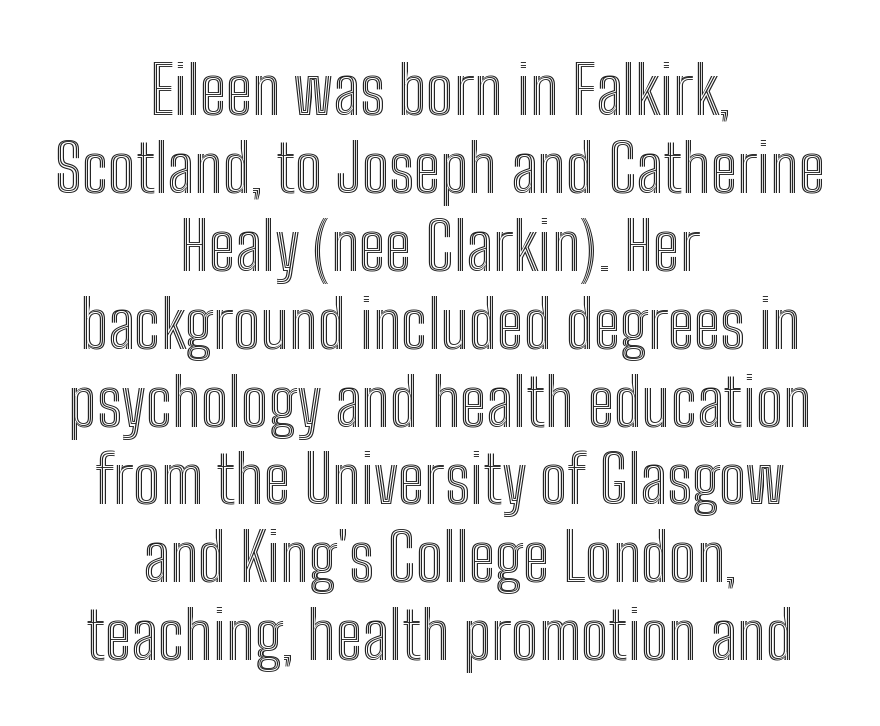
Letters rest on an invisible, unmarked baseline. Note the varied advance widths — an 'i' is clearly narrower than an 'm'. Letter spacing: default. The specimen reads as upright at a glance. In CSS terms this would be text-align: center.
